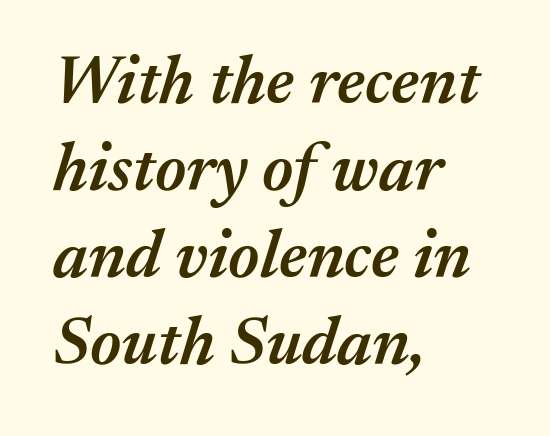
Q: Is the text bold? A: Semi-bold.
Q: Is the text italic (slanted)? A: Yes, it leans right by about 17 degrees.
Q: Is the text underlined? A: No.
Q: How is the paragraph aligned? A: Left-aligned.
Q: Is the spacing between letters normal or unusually wide? A: Normal.
Q: Is the spacing between lines tight, normal or loose? A: Normal.
Q: Width (condensed, normal, or wide)? A: Normal.
Q: Stroke contrast? A: Medium.
Q: x-height? A: Medium.
Q: Monospaced? A: No.
